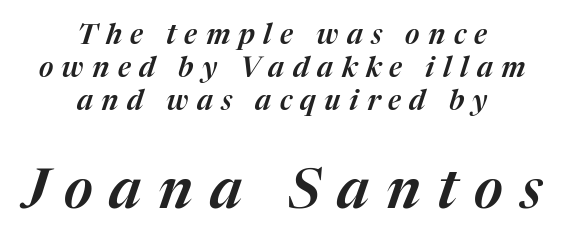
{"italic": "yes", "lean": "right", "slant_degrees": 17, "width": "normal", "stroke_contrast": "medium", "x_height": "medium", "monospaced": "no", "underline": "no", "align": "center", "line_spacing_ratio": 1.17, "letter_spacing": "wide", "letter_spacing_em": 0.3, "larger_block": "second", "size_ratio": 2.0, "glyph_px": 56}
